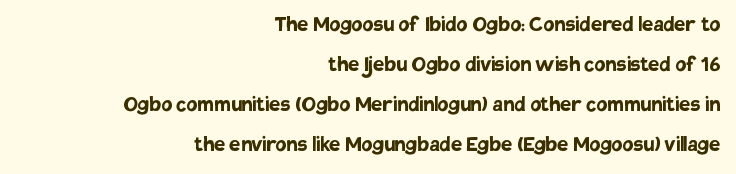
The image shows 25 px bold type, upright; set right-aligned, normal line spacing (1.6x), normal letter spacing, not underlined.
